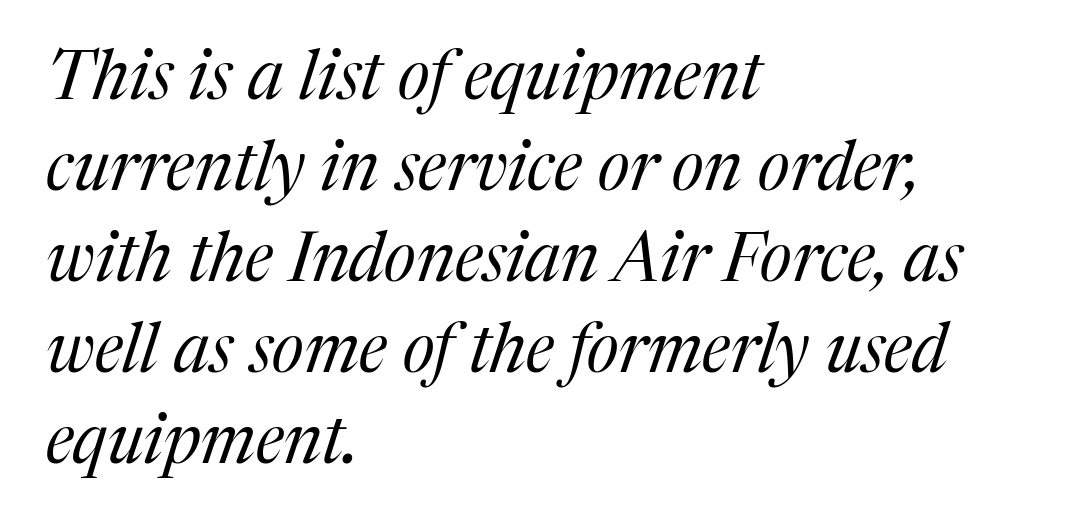
{"serif": "yes", "italic": "yes", "lean": "right", "slant_degrees": 17, "bold": "no", "weight": "regular", "width": "normal", "stroke_contrast": "medium", "x_height": "medium", "monospaced": "no", "underline": "no", "align": "left", "line_spacing": "normal", "line_spacing_ratio": 1.34, "letter_spacing": "normal", "letter_spacing_em": 0.0, "glyph_px": 68}
